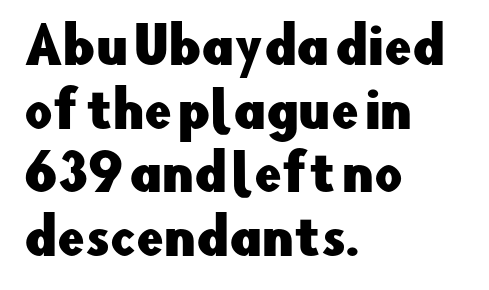
Casual observation: everything's shoved over to the left. Descender tails drop into unmarked territory. When letters stand straight like this, we call the style roman or upright. Letter spacing: default. Font category for this specimen: sans-serif. The vertical gap from one line to the next is medium.
